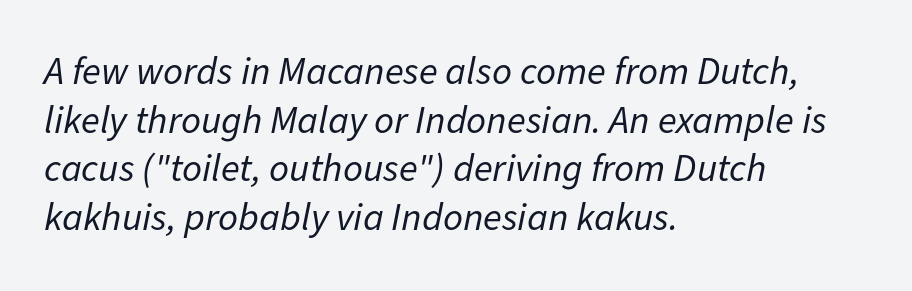
The image shows 39 px regular-weight type, italic (leaning right); set left-aligned, normal line spacing (1.25x), normal letter spacing, not underlined; low stroke contrast and a medium x-height.
